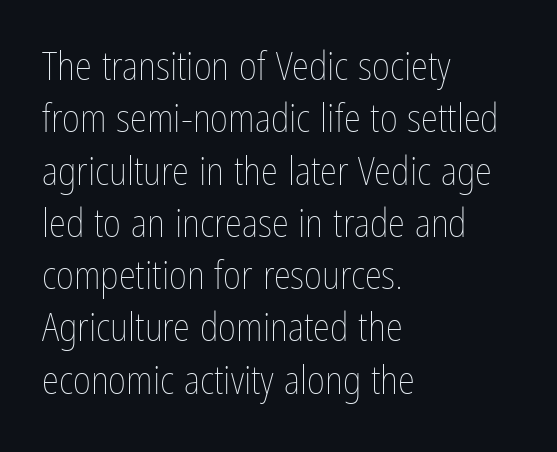
No letter is thick-stroked: the sample isn't bold. A student would call this left alignment; a typographer would say flush left, rag right. The designer left line spacing at the default. The gap between lines stays unmarked.
